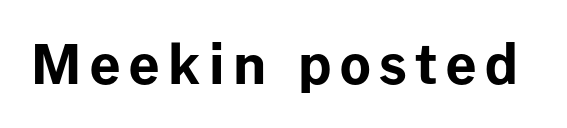
The image shows 54 px bold sans-serif type, upright; set not underlined; low stroke contrast and a medium x-height.
